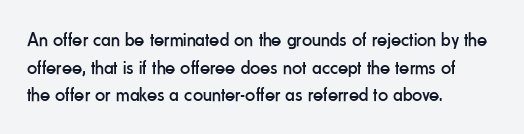
Q: Is the text bold? A: No.
Q: Is the text italic (slanted)? A: No, it is upright.
Q: Is the text underlined? A: No.
Q: How is the paragraph aligned? A: Left-aligned.
Q: Is the spacing between letters normal or unusually wide? A: Normal.
Q: Is the spacing between lines tight, normal or loose? A: Normal.
